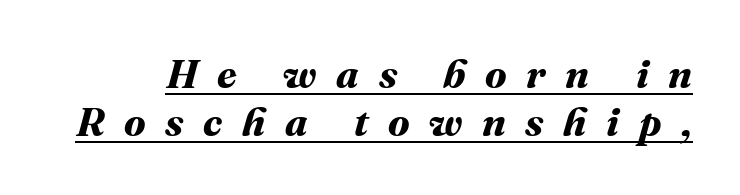
{"bold": "yes", "weight": "bold", "width": "normal", "stroke_contrast": "medium", "x_height": "medium", "monospaced": "no", "underline": "yes", "line_spacing_ratio": 1.19, "letter_spacing": "wide", "letter_spacing_em": 0.49, "glyph_px": 40}
